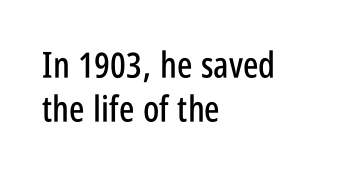
{"serif": "no", "italic": "no", "width": "condensed", "stroke_contrast": "low", "x_height": "large", "monospaced": "no", "underline": "no", "align": "left", "line_spacing_ratio": 1.22, "letter_spacing": "normal", "letter_spacing_em": 0.0, "glyph_px": 36}
